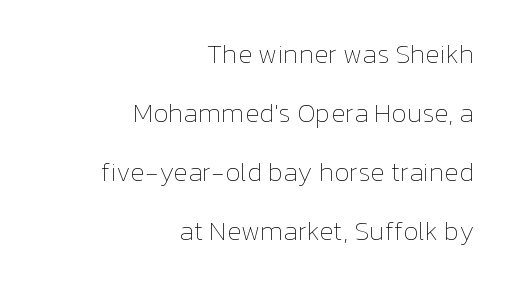
Q: Is the text bold? A: No.
Q: Is the text italic (slanted)? A: No, it is upright.
Q: Is the text underlined? A: No.
Q: How is the paragraph aligned? A: Right-aligned.
Q: Is the spacing between letters normal or unusually wide? A: Normal.
Q: Is the spacing between lines tight, normal or loose? A: Loose.
